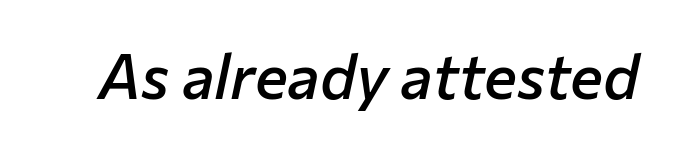
Underline: absent. Summary of weight: moderately heavy, a semibold. A typesetter would call this zero additional tracking. Looks like regular typesetting: each glyph gets only the width it needs. Yep, that's italic — everything's leaning.
